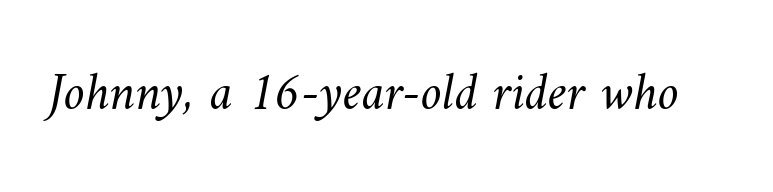
{"bold": "no", "weight": "light", "width": "normal", "stroke_contrast": "medium", "x_height": "small", "monospaced": "no", "underline": "no", "letter_spacing": "normal", "letter_spacing_em": 0.0, "glyph_px": 53}
